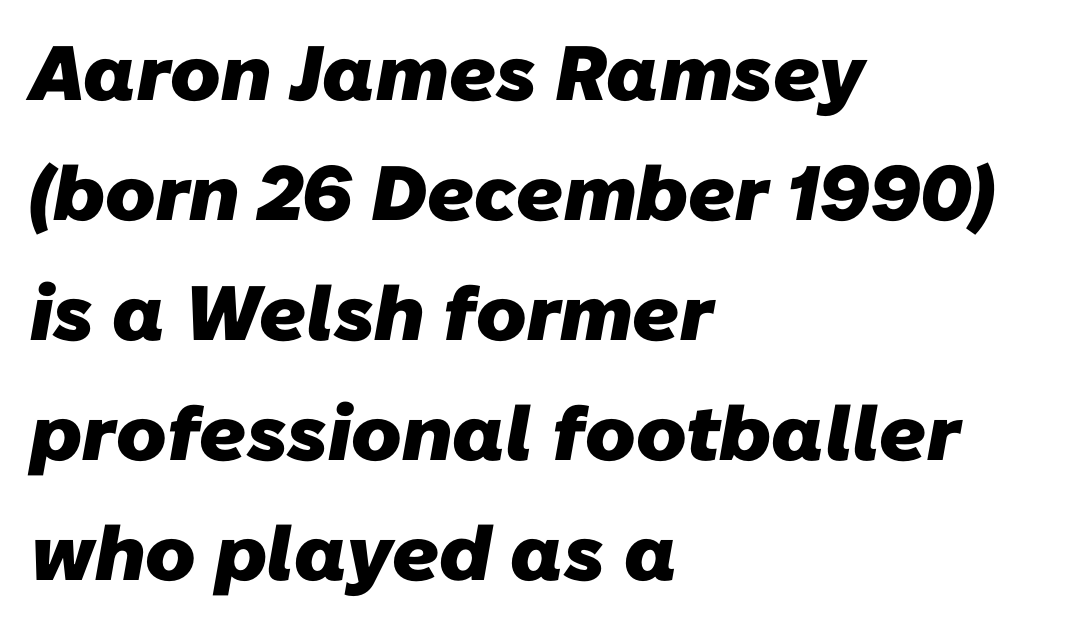
{"serif": "no", "bold": "yes", "weight": "heavy", "width": "normal", "stroke_contrast": "low", "x_height": "medium", "monospaced": "no", "underline": "no", "align": "left", "line_spacing": "normal", "line_spacing_ratio": 1.56, "letter_spacing": "normal", "letter_spacing_em": 0.0, "glyph_px": 77}
